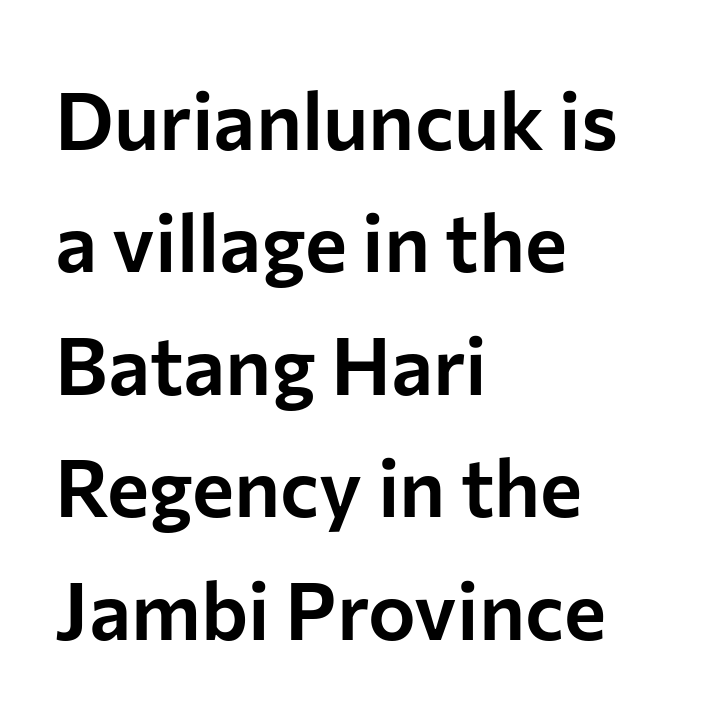
Q: Is the text italic (slanted)? A: No, it is upright.
Q: Is the typeface a serif or a sans-serif typeface? A: Sans-serif.
Q: Is the text underlined? A: No.
Q: How is the paragraph aligned? A: Left-aligned.
Q: Is the spacing between letters normal or unusually wide? A: Normal.
Q: Is the spacing between lines tight, normal or loose? A: Normal.
Q: Width (condensed, normal, or wide)? A: Normal.
Q: Stroke contrast? A: Low.
Q: x-height? A: Medium.
Q: Monospaced? A: No.
